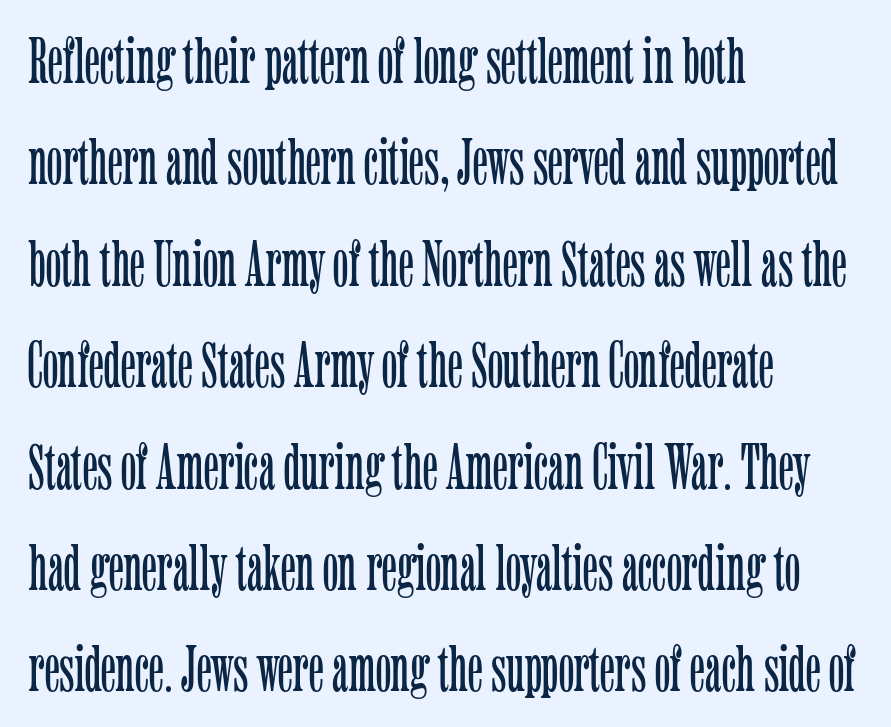
{"serif": "yes", "italic": "no", "bold": "no", "weight": "light", "width": "condensed", "stroke_contrast": "low", "x_height": "medium", "monospaced": "no", "underline": "no", "align": "left", "line_spacing": "normal", "line_spacing_ratio": 1.56, "letter_spacing": "normal", "letter_spacing_em": 0.0, "glyph_px": 65}
